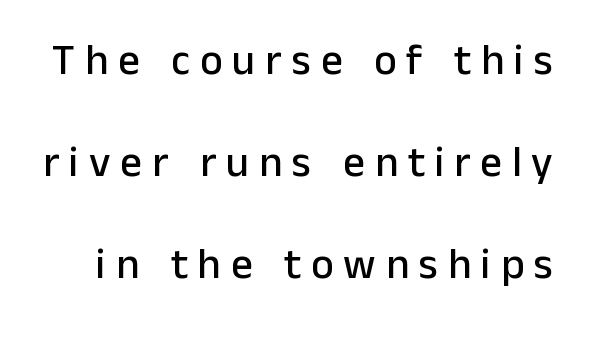
Does the lettering tilt? It doesn't — this is upright. Letterform terminals end flat and unadorned throughout the passage. Each word looks stretched out because of the extra space between its letters. Glance below the letters and you will spot only blank space.
